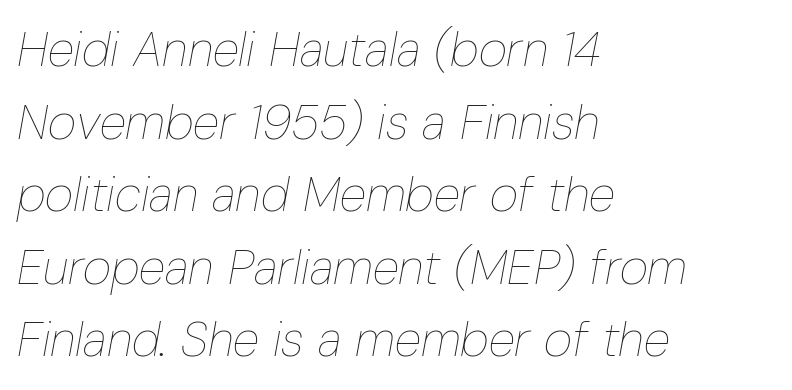
The image shows 49 px thin, condensed type, italic (leaning right); set left-aligned, normal line spacing (1.48x), normal letter spacing, not underlined; low stroke contrast and a medium x-height.
